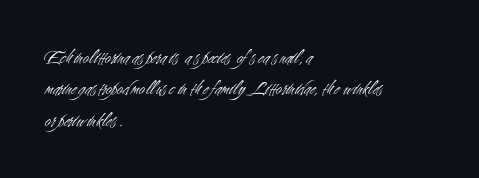
The image shows 21 px text type; set left-aligned, normal line spacing (1.5x), normal letter spacing, not underlined.
